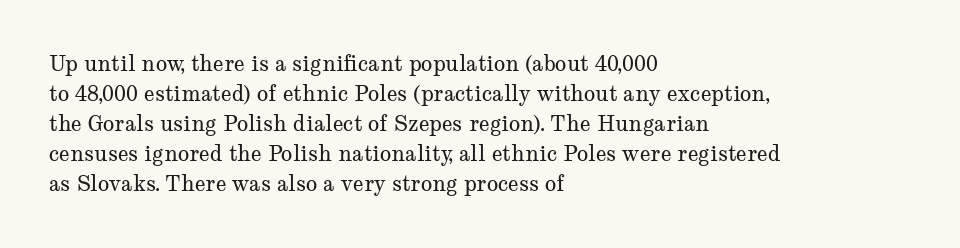
Compared with typical body copy, the letter spacing here is the same. The text block is weighted toward the left margin, trailing off unevenly rightward. The foot of each line stays bare and open. Evenly set lines give the paragraph a standard silhouette. Stroke thickness stays within the range of a standard reading face or lighter.
